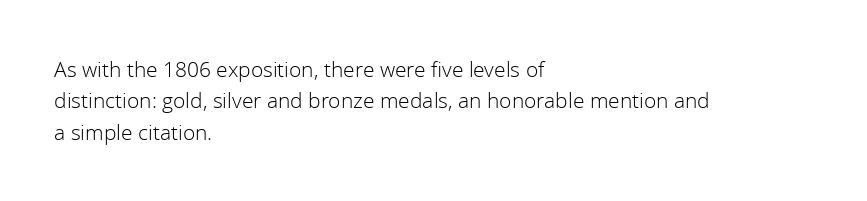
Q: Is the text bold? A: No.
Q: Is the text italic (slanted)? A: No, it is upright.
Q: Is the text underlined? A: No.
Q: How is the paragraph aligned? A: Left-aligned.
Q: Is the spacing between letters normal or unusually wide? A: Normal.
Q: Is the spacing between lines tight, normal or loose? A: Normal.
